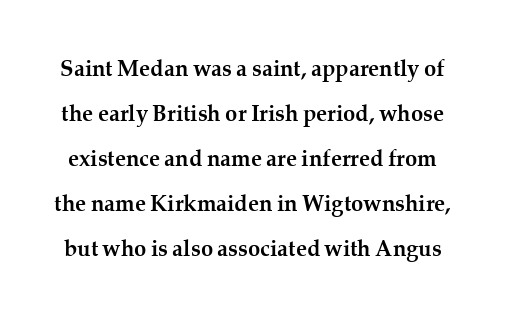
Thick stems and heavy bowls — unmistakably bold. Bare-footed words on every line. The lettering holds an erect, upright posture throughout. You could fit nearly another row in the gap between these rows. Words appear dense and cohesive because spacing is normal.
